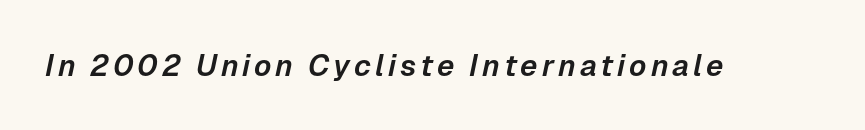
{"italic": "yes", "lean": "right", "slant_degrees": 12, "width": "normal", "stroke_contrast": "low", "x_height": "medium", "monospaced": "no", "underline": "no", "glyph_px": 30}
